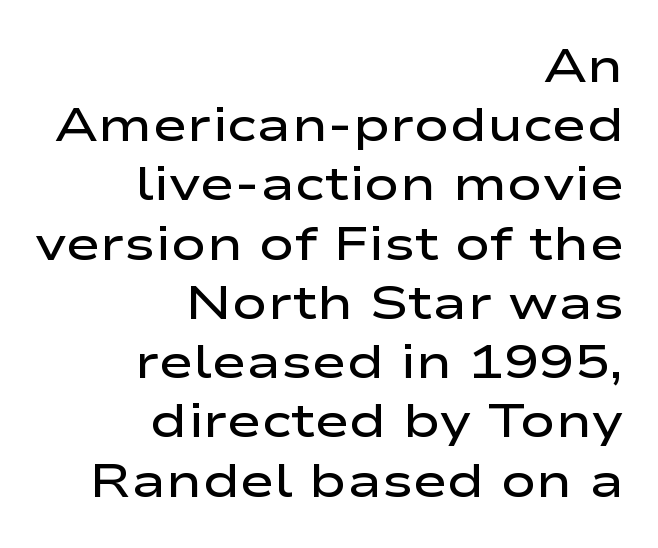
The image shows 47 px semibold, wide sans-serif type, upright; set right-aligned, normal line spacing (1.26x), normal letter spacing, not underlined; low stroke contrast and a medium x-height.
